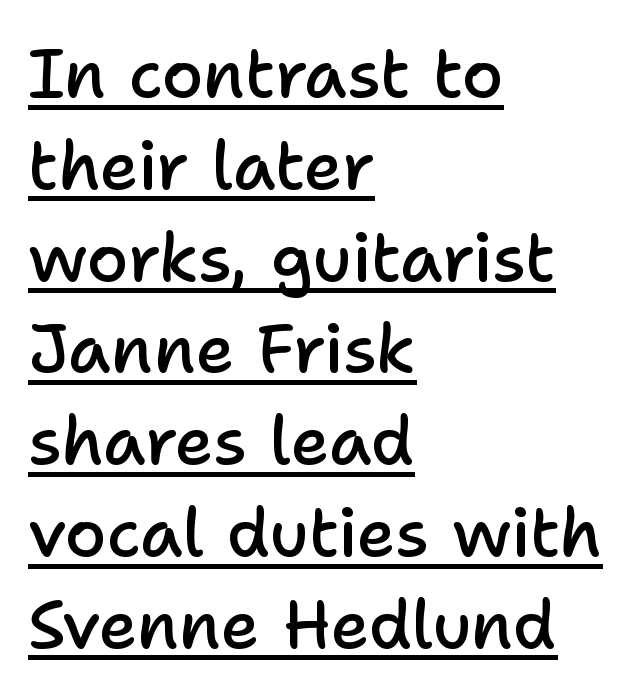
The image shows 67 px semibold sans-serif type, upright; set left-aligned, normal line spacing (1.37x), normal letter spacing, underlined; low stroke contrast and a medium x-height.
